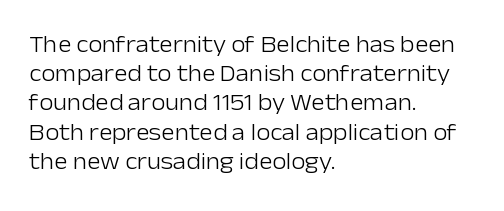
Nothing unusual about the tracking: characters are spaced as the font intends. Caption: multi-line text, flush left, ragged right. How would I describe the line gaps? Plain and ordinary. Unbolded letterforms with no extra heft.
